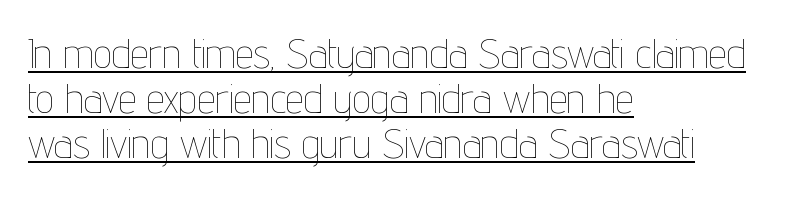
Rows of type sit shoulder to shoulder in the vertical direction. No italicization has been applied; the sample stays upright. Unbolded letterforms with no extra heft. If you drew a ruler down the left edge, every line would touch it.
